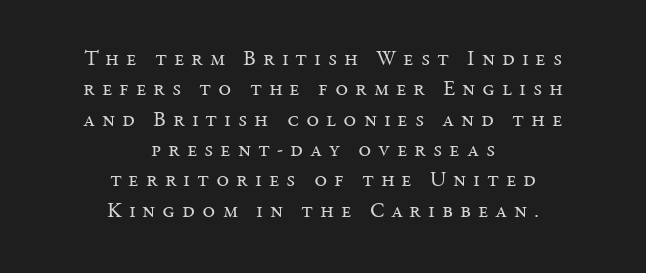
{"italic": "no", "bold": "no", "underline": "no", "align": "center", "line_spacing": "normal", "line_spacing_ratio": 1.38, "letter_spacing": "wide", "letter_spacing_em": 0.31, "glyph_px": 22}
